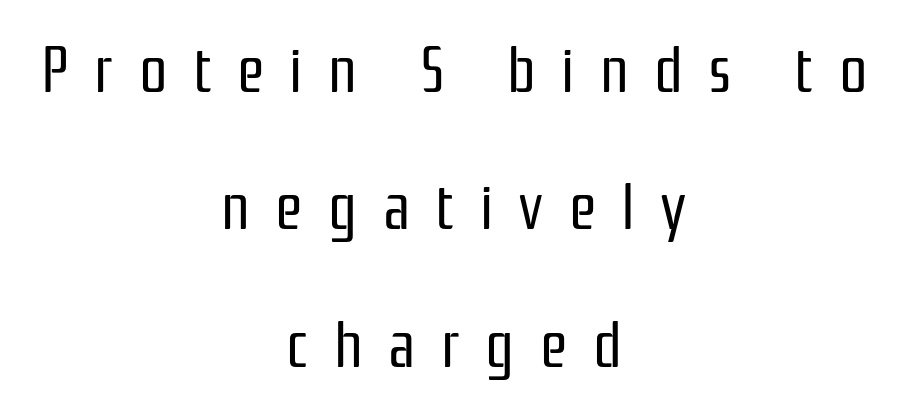
Q: Is the text bold? A: No.
Q: Is the text italic (slanted)? A: No, it is upright.
Q: Is the typeface a serif or a sans-serif typeface? A: Sans-serif.
Q: Is the text underlined? A: No.
Q: How is the paragraph aligned? A: Centered.
Q: Is the spacing between letters normal or unusually wide? A: Unusually wide.
Q: Is the spacing between lines tight, normal or loose? A: Loose.
Q: Width (condensed, normal, or wide)? A: Condensed.
Q: Stroke contrast? A: Low.
Q: x-height? A: Medium.
Q: Monospaced? A: No.
